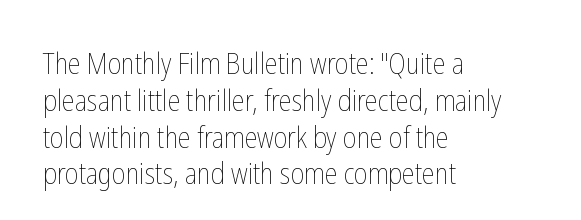
Tracking here is standard; glyphs follow each other at the usual distance. Type without underlining. Is this a fixed-width face? No — the glyphs have proportional, varying widths. Tall strokes in this sample are plumb rather than angled.
